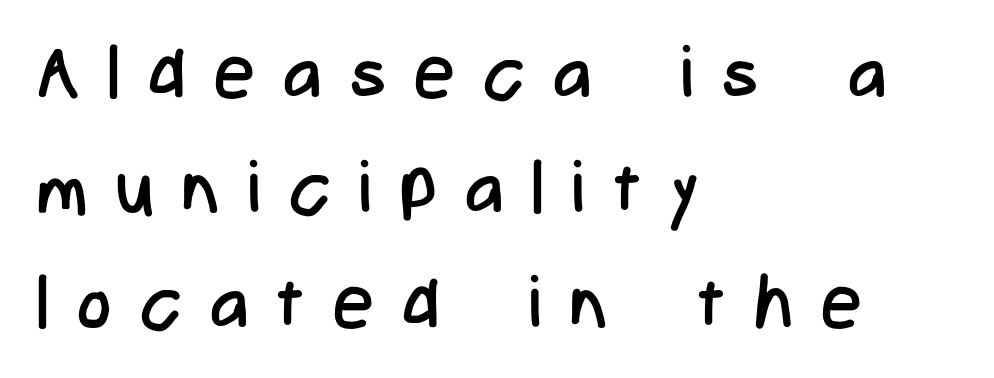
Letters have the restrained weight of plain body copy at most. Think of a printed novel: that variable character pitch is what you see here. Does the leading feel generous? No, just average. Compared with typical body copy, the letter spacing here is much looser. The lines are quadded left.
